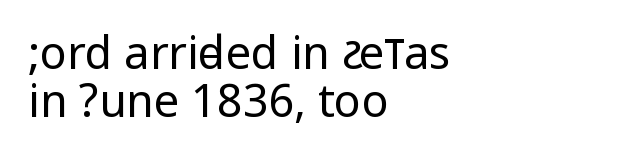
Q: Is the text bold? A: No.
Q: Is the text italic (slanted)? A: No, it is upright.
Q: Is the typeface a serif or a sans-serif typeface? A: Sans-serif.
Q: Is the text underlined? A: No.
Q: How is the paragraph aligned? A: Left-aligned.
Q: Is the spacing between letters normal or unusually wide? A: Normal.
Q: Is the spacing between lines tight, normal or loose? A: Tight.
Q: Width (condensed, normal, or wide)? A: Condensed.
Q: Stroke contrast? A: Low.
